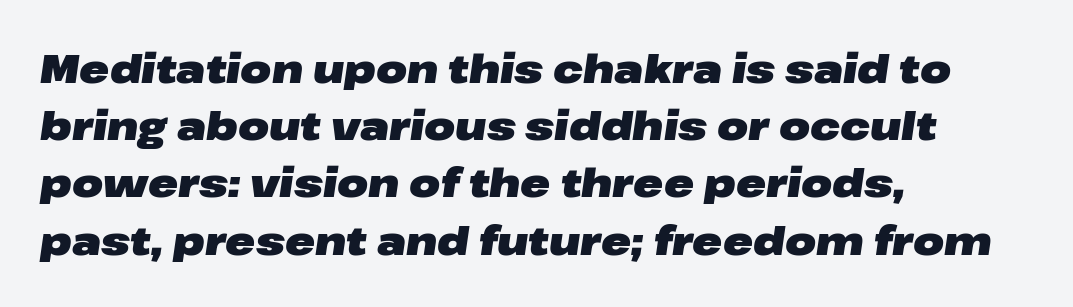
{"italic": "yes", "lean": "right", "slant_degrees": 8, "bold": "yes", "weight": "heavy", "width": "wide", "stroke_contrast": "low", "x_height": "medium", "monospaced": "no", "underline": "no", "align": "left", "line_spacing": "normal", "line_spacing_ratio": 1.43, "letter_spacing": "normal", "letter_spacing_em": 0.0, "glyph_px": 40}
